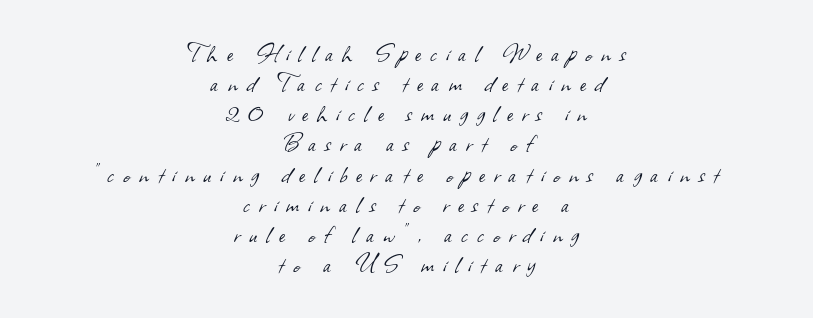
The image shows 29 px light sans-serif type; set centered, tight line spacing (1.04x), unusually wide letter spacing (+0.31 em), not underlined; low stroke contrast and a small x-height.
